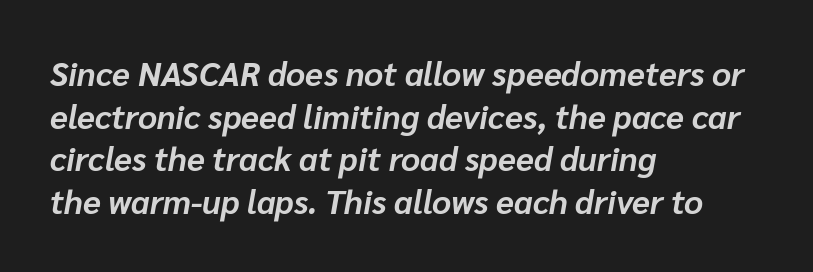
The image shows 33 px bold type, italic (leaning right); set left-aligned, normal line spacing (1.29x), normal letter spacing, not underlined; low stroke contrast and a medium x-height.
